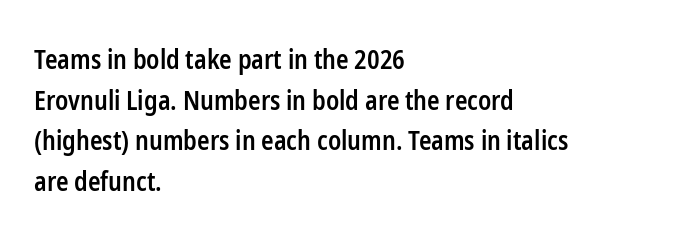
Q: Is the text bold? A: Semi-bold.
Q: Is the text italic (slanted)? A: No, it is upright.
Q: Is the text underlined? A: No.
Q: How is the paragraph aligned? A: Left-aligned.
Q: Is the spacing between letters normal or unusually wide? A: Normal.
Q: Is the spacing between lines tight, normal or loose? A: Normal.
